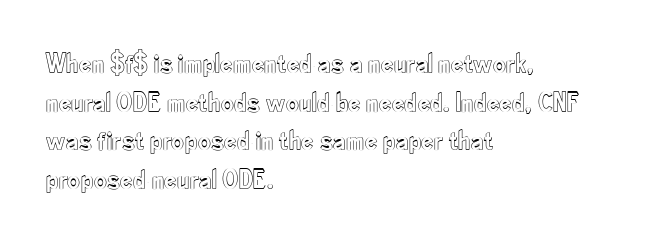
Where is the straight margin? On the left. Bare-footed words on every line. Character widths vary here, with narrow letters taking less room than wide ones. The gaps between neighbouring characters are ordinary and unremarkable. In terms of leading, this rendering sits right in the middle. The axis of the letterforms is exactly vertical.
